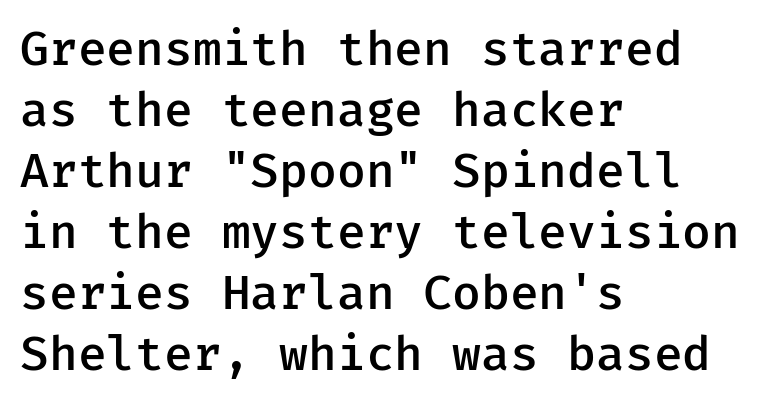
Q: Is the text bold? A: Semi-bold.
Q: Is the text italic (slanted)? A: No, it is upright.
Q: Is the typeface a serif or a sans-serif typeface? A: Sans-serif.
Q: Is the text underlined? A: No.
Q: How is the paragraph aligned? A: Left-aligned.
Q: Is the spacing between letters normal or unusually wide? A: Normal.
Q: Is the spacing between lines tight, normal or loose? A: Normal.
Q: Width (condensed, normal, or wide)? A: Normal.
Q: Stroke contrast? A: Low.
Q: x-height? A: Medium.
